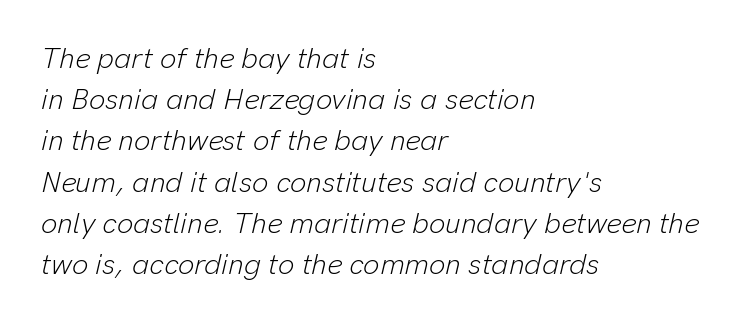
The image shows 29 px light type, italic (leaning right); set left-aligned, normal line spacing (1.42x), normal letter spacing, not underlined; low stroke contrast and a medium x-height.
